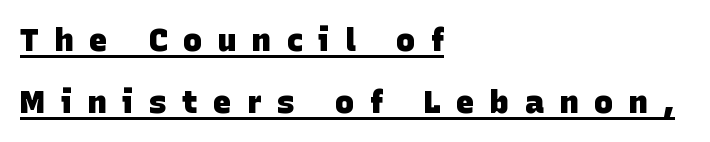
This sample trades compactness for vertical openness between lines. There is plenty of visible air inserted between adjacent glyphs. Compared with an ordinary text face, these strokes are far heavier — a full bold. Serif or sans? Sans — the stroke terminals are bare.
